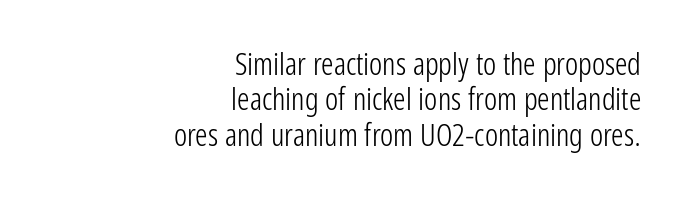
The image shows 31 px light, condensed sans-serif type, upright; set right-aligned, tight line spacing (1.14x), normal letter spacing, not underlined; low stroke contrast and a medium x-height.
